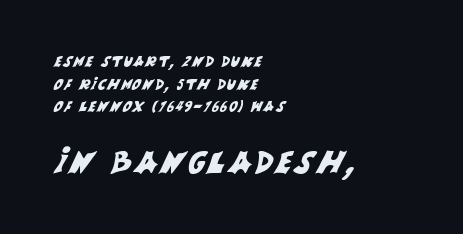
The image shows 30 px sans-serif type; set left-aligned, normal line spacing (1.61x), not underlined; the second (bottom) block is 2.14x larger; medium stroke contrast and a large x-height.
